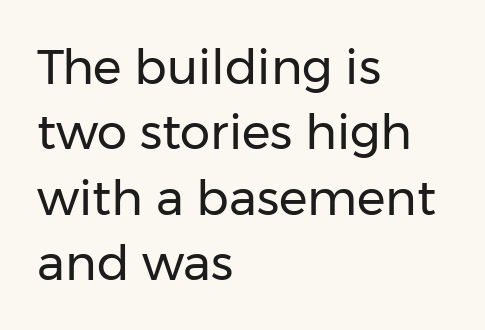
{"serif": "no", "italic": "no", "bold": "no", "weight": "regular", "width": "normal", "stroke_contrast": "low", "x_height": "medium", "monospaced": "no", "underline": "no", "align": "left", "line_spacing": "normal", "line_spacing_ratio": 1.36, "letter_spacing": "normal", "letter_spacing_em": 0.0, "glyph_px": 48}
